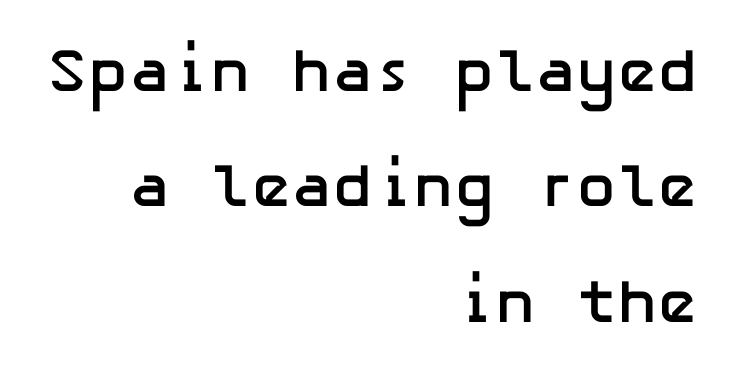
The typography opts for an upright posture over an oblique one. Decoration check: the copy has no underline. The letters are bold, with thick, heavy strokes. Each line ends at the same right margin while the left side varies. What kind of face is this? One without serifs — a sans. This rendering leaves character spacing at its baseline value.
